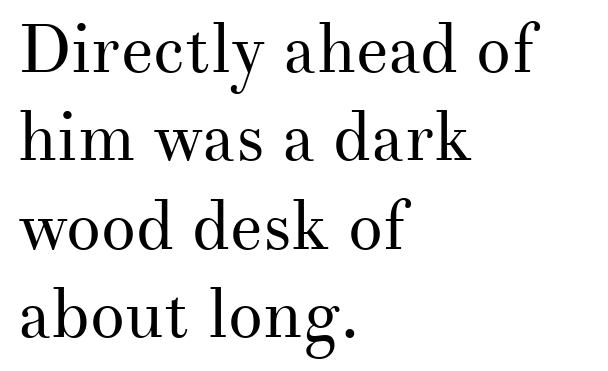
The image shows 69 px regular-weight serif type, upright; set left-aligned, normal line spacing (1.28x), normal letter spacing, not underlined; medium stroke contrast and a small x-height.
